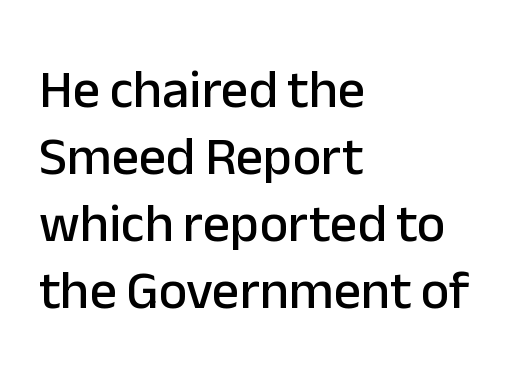
{"serif": "no", "italic": "no", "width": "normal", "stroke_contrast": "low", "x_height": "medium", "monospaced": "no", "underline": "no", "align": "left", "line_spacing_ratio": 1.24, "letter_spacing": "normal", "letter_spacing_em": 0.0, "glyph_px": 54}
